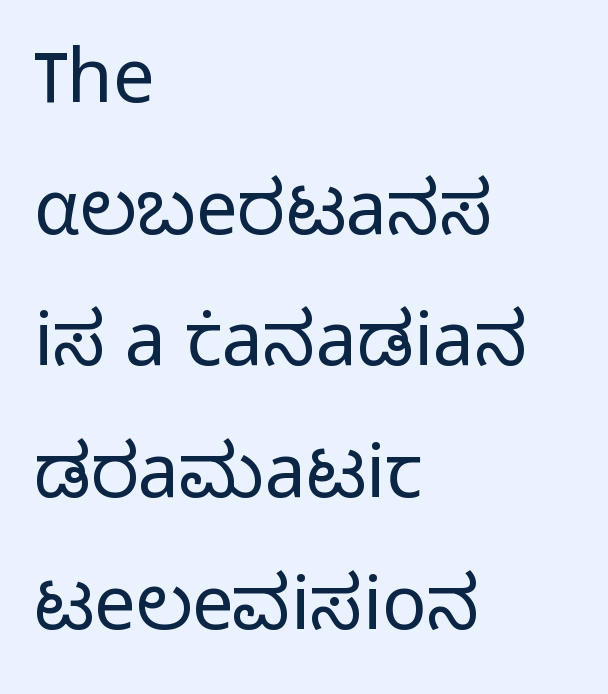
The image shows 74 px light sans-serif type, upright; set left-aligned, line spacing 1.78x, normal letter spacing, not underlined; low stroke contrast and a medium x-height.
